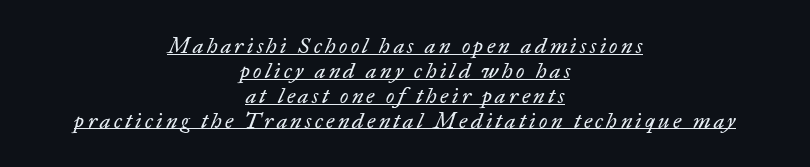
Q: Is the text bold? A: No.
Q: Is the text italic (slanted)? A: Yes, it leans right by about 17 degrees.
Q: Is the text underlined? A: Yes.
Q: How is the paragraph aligned? A: Centered.
Q: Is the spacing between lines tight, normal or loose? A: Tight.
